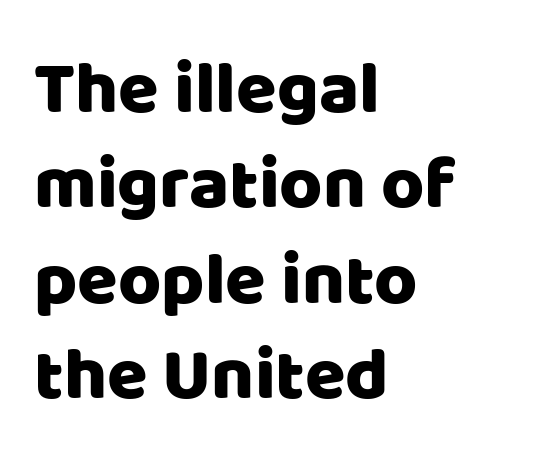
The tracking reads as untouched default to a designer's eye. This rendering uses left alignment, leaving the right contour irregular. This is sans-serif lettering, the kind often seen on screens and signage. Italic? Not at all — the glyphs are vertical. Spacing verdict: proportional, widths tailored to each character. Anything drawn beneath the words? Only blank space.
